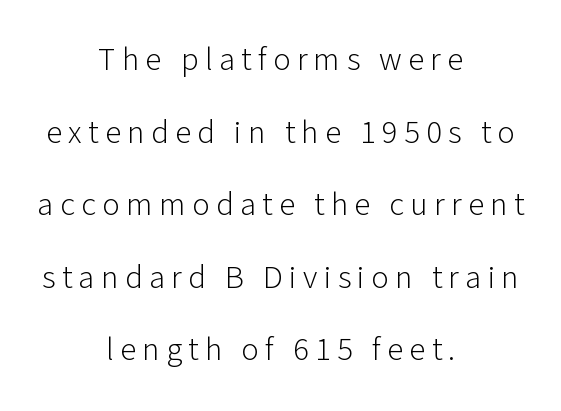
Q: Is the text bold? A: No.
Q: Is the text italic (slanted)? A: No, it is upright.
Q: Is the typeface a serif or a sans-serif typeface? A: Sans-serif.
Q: Is the text underlined? A: No.
Q: How is the paragraph aligned? A: Centered.
Q: Is the spacing between lines tight, normal or loose? A: Loose.
Q: Width (condensed, normal, or wide)? A: Normal.
Q: Stroke contrast? A: Low.
Q: x-height? A: Medium.
Q: Monospaced? A: No.
